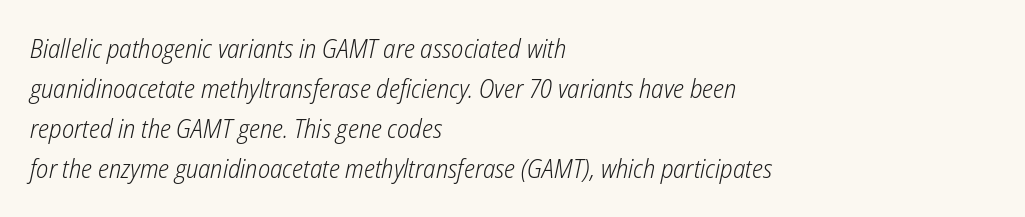
{"italic": "yes", "lean": "right", "slant_degrees": 12, "bold": "no", "underline": "no", "align": "left", "line_spacing": "normal", "line_spacing_ratio": 1.54, "letter_spacing": "normal", "letter_spacing_em": 0.0, "glyph_px": 26}
